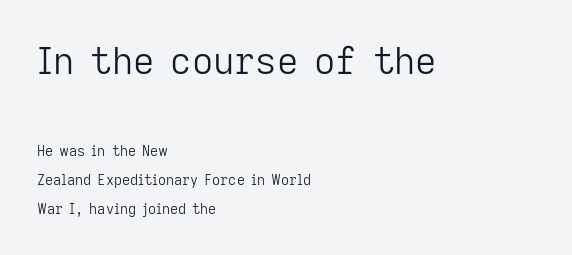
{"serif": "no", "italic": "no", "bold": "no", "weight": "light", "width": "normal", "stroke_contrast": "low", "x_height": "medium", "monospaced": "no", "underline": "no", "align": "left", "line_spacing": "loose", "line_spacing_ratio": 2.05, "letter_spacing": "normal", "letter_spacing_em": 0.0, "larger_block": "first", "size_ratio": 2.64, "glyph_px": 37}
